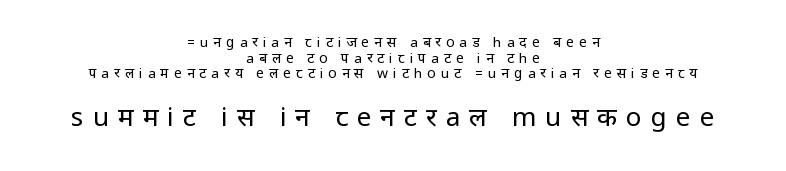
Q: Is the text bold? A: No.
Q: Is the text italic (slanted)? A: No, it is upright.
Q: Is the text underlined? A: No.
Q: How is the paragraph aligned? A: Centered.
Q: Is the spacing between letters normal or unusually wide? A: Unusually wide.
Q: Is the spacing between lines tight, normal or loose? A: Tight.
Q: Which block of text is set in a larger size, the first (top) or the second (bottom)? A: The second (bottom) one.
